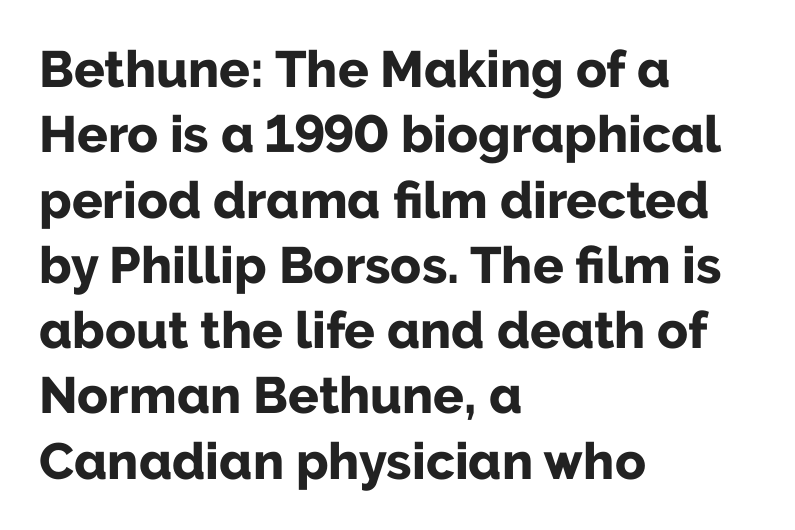
{"serif": "no", "italic": "no", "bold": "yes", "weight": "bold", "width": "normal", "stroke_contrast": "low", "x_height": "medium", "monospaced": "no", "underline": "no", "align": "left", "line_spacing": "normal", "line_spacing_ratio": 1.28, "letter_spacing": "normal", "letter_spacing_em": 0.0, "glyph_px": 51}
